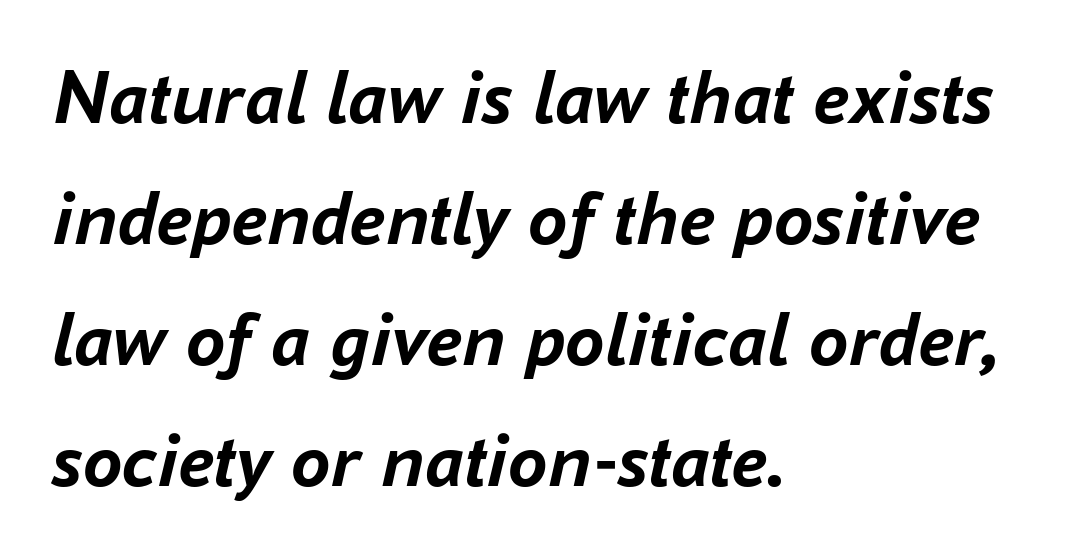
Just letters on the line, the space beneath them empty. Baseline-to-baseline distance is the conventional proportion of letter height. Pretty heavy lettering here — definitely bold. Characters are canted at an angle relative to the baseline's perpendicular.
